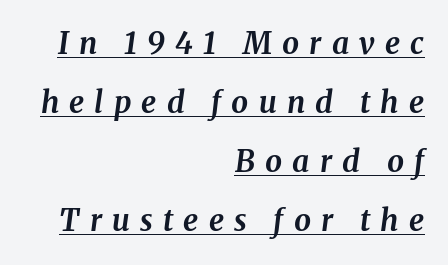
{"italic": "yes", "lean": "right", "slant_degrees": 8, "bold": "yes", "weight": "bold", "width": "normal", "stroke_contrast": "medium", "x_height": "medium", "monospaced": "no", "underline": "yes", "align": "right", "line_spacing": "loose", "line_spacing_ratio": 1.97, "letter_spacing": "wide", "letter_spacing_em": 0.34, "glyph_px": 30}
